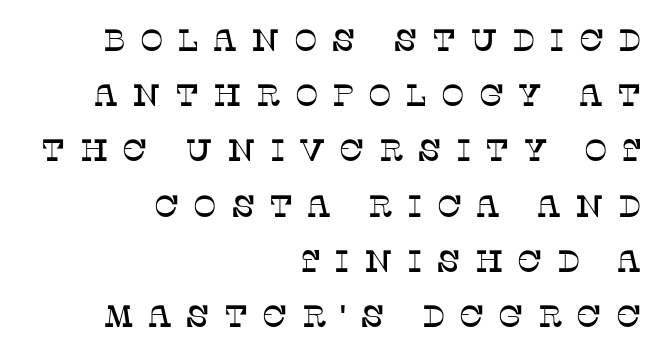
Q: Is the text italic (slanted)? A: No, it is upright.
Q: Is the typeface a serif or a sans-serif typeface? A: Serif.
Q: Is the text underlined? A: No.
Q: How is the paragraph aligned? A: Right-aligned.
Q: Is the spacing between letters normal or unusually wide? A: Unusually wide.
Q: Width (condensed, normal, or wide)? A: Normal.
Q: Stroke contrast? A: Low.
Q: x-height? A: Large.
Q: Monospaced? A: No.
